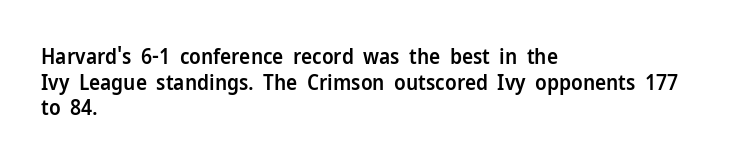
Nobody drew a line under any word here. The letters stand straight up with perfectly vertical stems. Emphasis by weight is partial: semibold. Nobody touched the tracking dial on this one. Compared with a centered layout, this one pins lines to the left instead.
